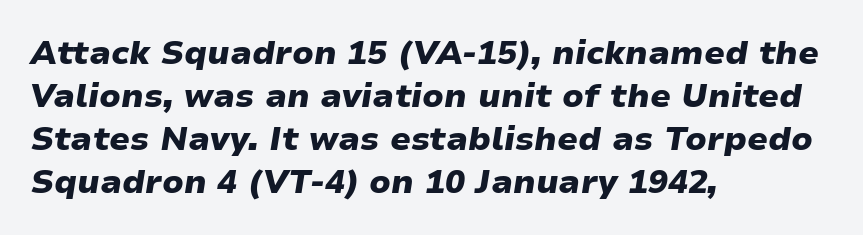
Q: Is the text bold? A: Yes.
Q: Is the text italic (slanted)? A: Yes, it leans right by about 9 degrees.
Q: Is the text underlined? A: No.
Q: How is the paragraph aligned? A: Left-aligned.
Q: Is the spacing between letters normal or unusually wide? A: Normal.
Q: Is the spacing between lines tight, normal or loose? A: Normal.
Q: Width (condensed, normal, or wide)? A: Wide.
Q: Stroke contrast? A: Low.
Q: x-height? A: Medium.
Q: Monospaced? A: No.
